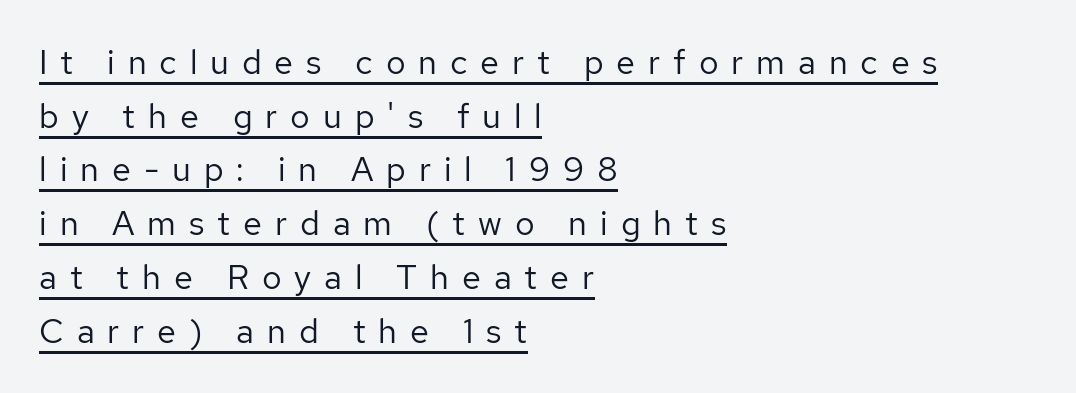
Q: Is the text bold? A: No.
Q: Is the text italic (slanted)? A: No, it is upright.
Q: Is the typeface a serif or a sans-serif typeface? A: Sans-serif.
Q: Is the text underlined? A: Yes.
Q: How is the paragraph aligned? A: Left-aligned.
Q: Is the spacing between letters normal or unusually wide? A: Unusually wide.
Q: Is the spacing between lines tight, normal or loose? A: Normal.
Q: Width (condensed, normal, or wide)? A: Normal.
Q: Stroke contrast? A: Low.
Q: x-height? A: Medium.
Q: Monospaced? A: No.
